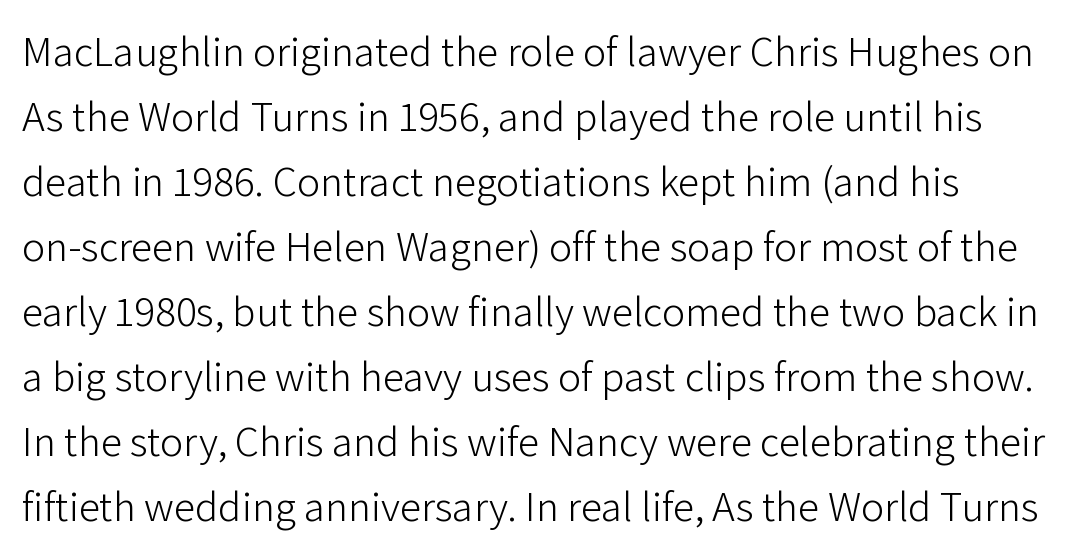
Q: Is the text bold? A: No.
Q: Is the text italic (slanted)? A: No, it is upright.
Q: Is the typeface a serif or a sans-serif typeface? A: Sans-serif.
Q: Is the text underlined? A: No.
Q: Is the spacing between letters normal or unusually wide? A: Normal.
Q: Is the spacing between lines tight, normal or loose? A: Normal.
Q: Width (condensed, normal, or wide)? A: Normal.
Q: Stroke contrast? A: Low.
Q: x-height? A: Medium.
Q: Monospaced? A: No.
